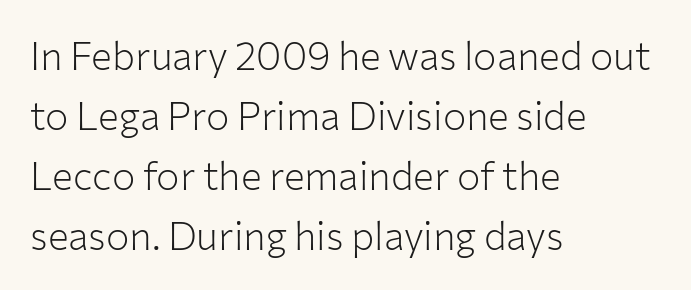
The image shows 39 px light sans-serif type, upright; set left-aligned, normal line spacing (1.54x), normal letter spacing, not underlined; low stroke contrast and a medium x-height.
